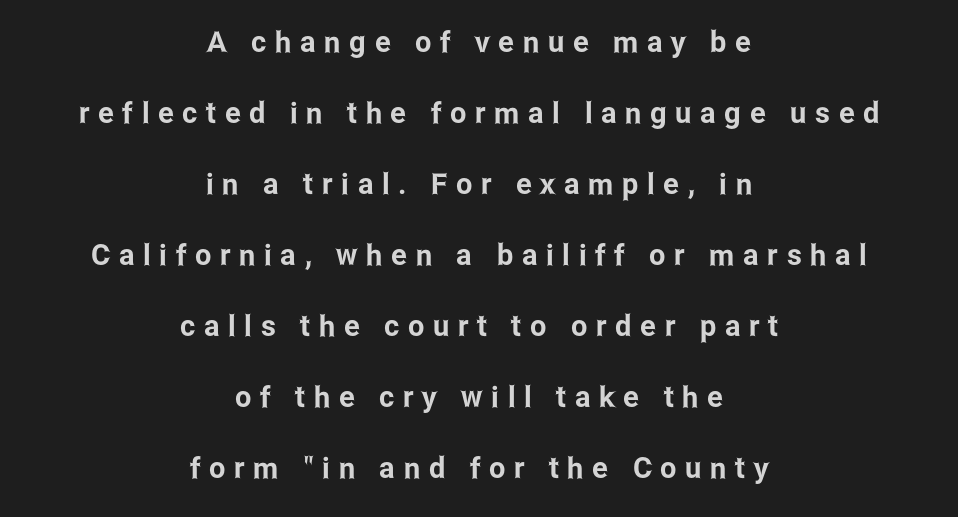
The image shows 29 px condensed sans-serif type, upright; set centered, loose line spacing (2.45x), unusually wide letter spacing (+0.3 em), not underlined; low stroke contrast and a medium x-height.
